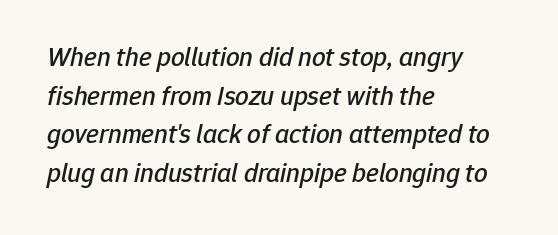
The image shows 27 px text type, italic (leaning right); set left-aligned, normal line spacing (1.43x), normal letter spacing, not underlined.
